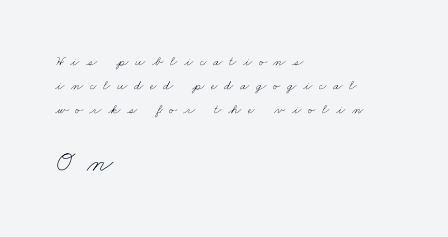
Q: Is the text bold? A: No.
Q: Is the text underlined? A: No.
Q: How is the paragraph aligned? A: Left-aligned.
Q: Is the spacing between letters normal or unusually wide? A: Unusually wide.
Q: Is the spacing between lines tight, normal or loose? A: Normal.
Q: Which block of text is set in a larger size, the first (top) or the second (bottom)? A: The second (bottom) one.
Q: Width (condensed, normal, or wide)? A: Wide.
Q: Stroke contrast? A: Low.
Q: x-height? A: Small.
Q: Monospaced? A: No.
